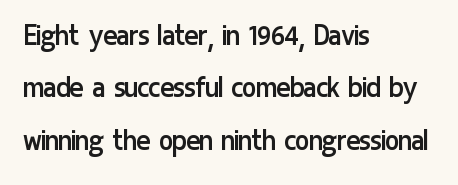
Q: Is the text bold? A: No.
Q: Is the text italic (slanted)? A: No, it is upright.
Q: Is the typeface a serif or a sans-serif typeface? A: Sans-serif.
Q: Is the text underlined? A: No.
Q: How is the paragraph aligned? A: Left-aligned.
Q: Is the spacing between letters normal or unusually wide? A: Normal.
Q: Is the spacing between lines tight, normal or loose? A: Normal.
Q: Width (condensed, normal, or wide)? A: Condensed.
Q: Stroke contrast? A: Low.
Q: x-height? A: Medium.
Q: Monospaced? A: No.
